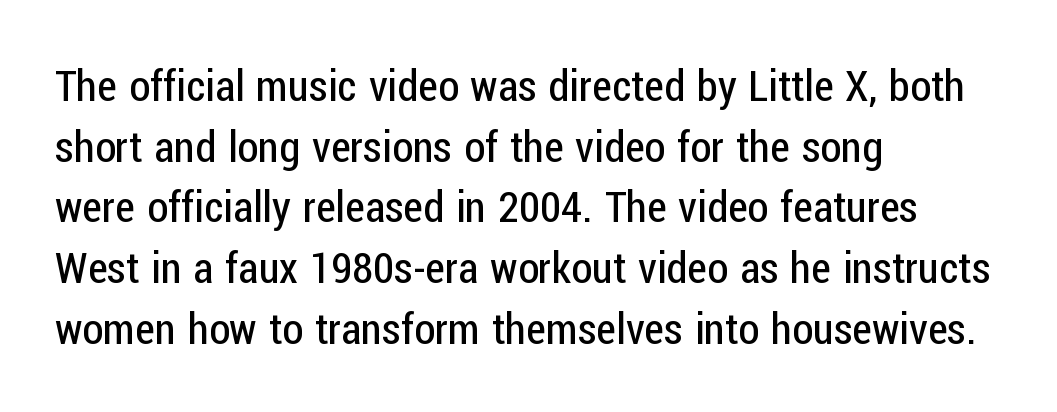
{"serif": "no", "italic": "no", "bold": "no", "weight": "regular", "width": "condensed", "stroke_contrast": "low", "x_height": "medium", "monospaced": "no", "underline": "no", "align": "left", "line_spacing": "normal", "line_spacing_ratio": 1.41, "letter_spacing": "normal", "letter_spacing_em": 0.0, "glyph_px": 43}
